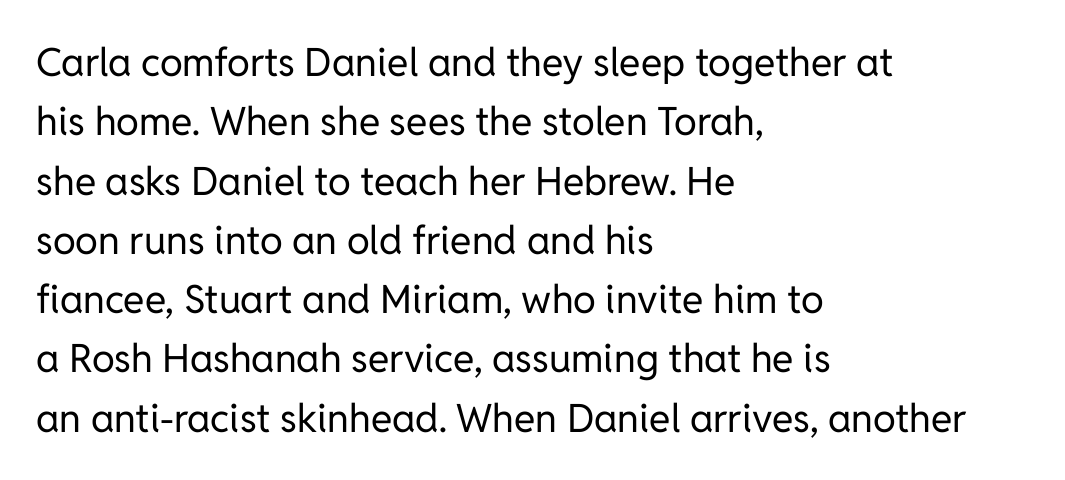
Q: Is the text bold? A: No.
Q: Is the text italic (slanted)? A: No, it is upright.
Q: Is the typeface a serif or a sans-serif typeface? A: Sans-serif.
Q: Is the text underlined? A: No.
Q: How is the paragraph aligned? A: Left-aligned.
Q: Is the spacing between letters normal or unusually wide? A: Normal.
Q: Is the spacing between lines tight, normal or loose? A: Normal.
Q: Width (condensed, normal, or wide)? A: Normal.
Q: Stroke contrast? A: Low.
Q: x-height? A: Medium.
Q: Monospaced? A: No.
